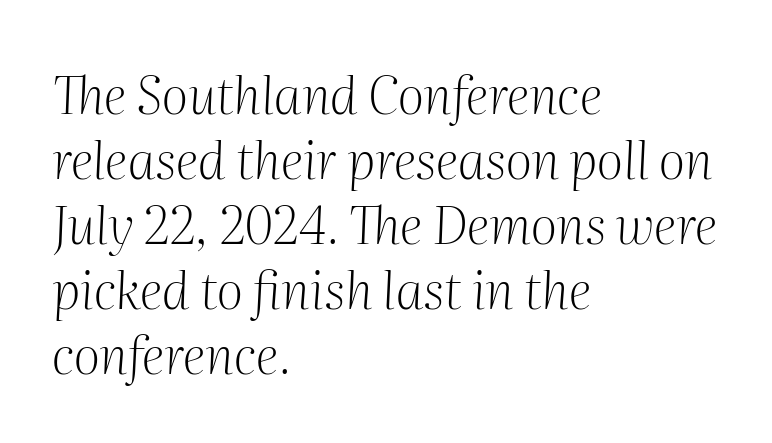
Q: Is the text bold? A: No.
Q: Is the text italic (slanted)? A: Yes, it leans right by about 2 degrees.
Q: Is the typeface a serif or a sans-serif typeface? A: Serif.
Q: Is the text underlined? A: No.
Q: How is the paragraph aligned? A: Left-aligned.
Q: Is the spacing between letters normal or unusually wide? A: Normal.
Q: Is the spacing between lines tight, normal or loose? A: Normal.
Q: Width (condensed, normal, or wide)? A: Normal.
Q: Stroke contrast? A: Medium.
Q: x-height? A: Medium.
Q: Monospaced? A: No.
